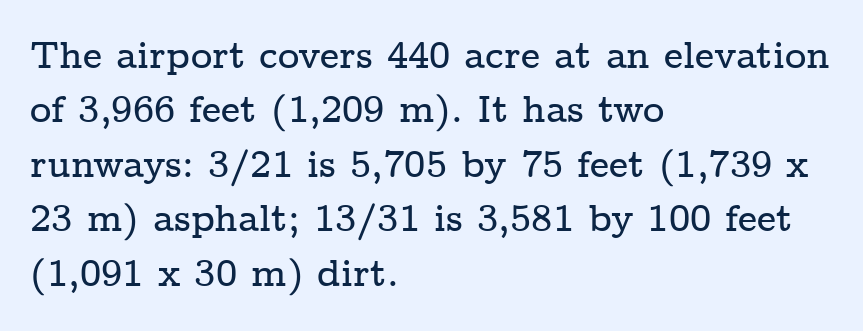
Q: Is the text italic (slanted)? A: No, it is upright.
Q: Is the typeface a serif or a sans-serif typeface? A: Serif.
Q: Is the text underlined? A: No.
Q: How is the paragraph aligned? A: Left-aligned.
Q: Is the spacing between letters normal or unusually wide? A: Normal.
Q: Is the spacing between lines tight, normal or loose? A: Normal.
Q: Width (condensed, normal, or wide)? A: Wide.
Q: Stroke contrast? A: Low.
Q: x-height? A: Medium.
Q: Monospaced? A: No.
